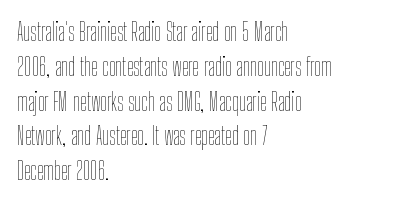
Q: Is the text bold? A: No.
Q: Is the text italic (slanted)? A: No, it is upright.
Q: Is the text underlined? A: No.
Q: How is the paragraph aligned? A: Left-aligned.
Q: Is the spacing between letters normal or unusually wide? A: Normal.
Q: Is the spacing between lines tight, normal or loose? A: Normal.
